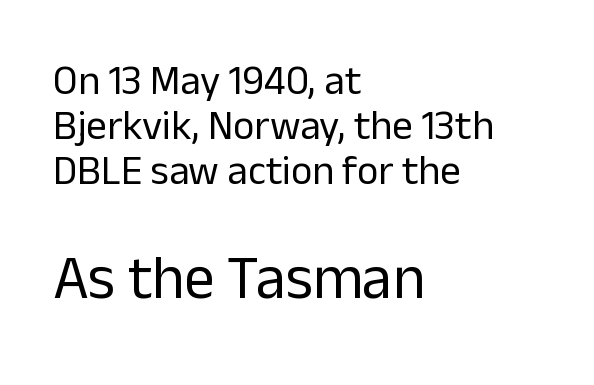
Every row of glyphs begins at an identical x-position on the left. Every character sits straight up, as roman type does. A typesetter would call this proportional, since set widths differ per character. Compared with typical body copy, the letter spacing here is the same. The passage shown is typeset with a sans-serif family. Ink coverage per letter is moderate at most.
